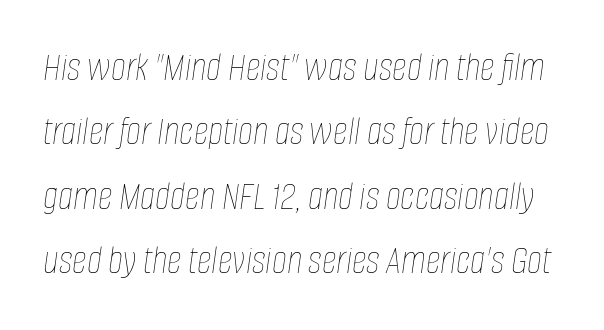
Q: Is the text bold? A: No.
Q: Is the text italic (slanted)? A: Yes, it leans right by about 8 degrees.
Q: Is the text underlined? A: No.
Q: Is the spacing between letters normal or unusually wide? A: Normal.
Q: Is the spacing between lines tight, normal or loose? A: Normal.
Q: Width (condensed, normal, or wide)? A: Condensed.
Q: Stroke contrast? A: Low.
Q: x-height? A: Large.
Q: Monospaced? A: No.
